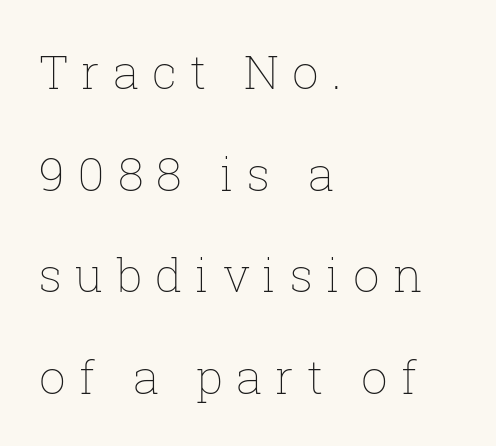
{"italic": "no", "bold": "no", "weight": "thin", "width": "normal", "stroke_contrast": "low", "x_height": "medium", "monospaced": "no", "underline": "no", "align": "left", "line_spacing": "loose", "line_spacing_ratio": 2.16, "letter_spacing": "wide", "letter_spacing_em": 0.28, "glyph_px": 47}
